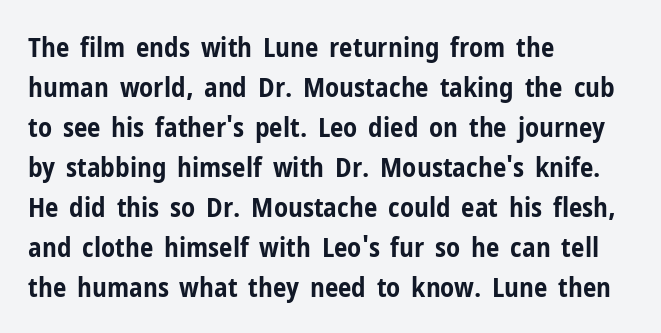
{"italic": "no", "bold": "yes", "underline": "no", "align": "left", "line_spacing": "normal", "line_spacing_ratio": 1.48, "letter_spacing": "normal", "letter_spacing_em": 0.0, "glyph_px": 27}
